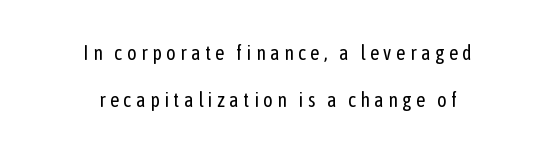
The image shows 20 px text type, upright; set centered, loose line spacing (2.35x), unusually wide letter spacing (+0.22 em), not underlined.
